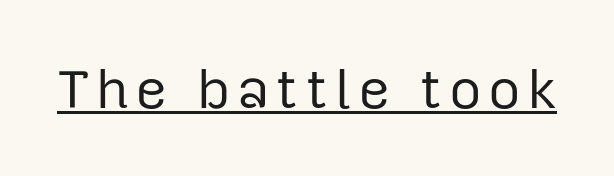
{"serif": "no", "italic": "no", "bold": "no", "weight": "regular", "width": "normal", "stroke_contrast": "low", "x_height": "medium", "monospaced": "no", "underline": "yes", "glyph_px": 56}
